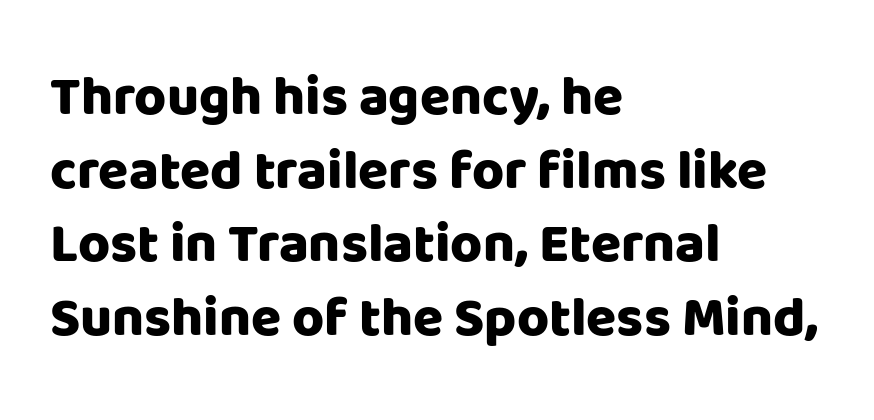
Varying glyph widths throughout — classic text-font behaviour. Glyph-to-glyph distance matches everyday printed text. The compositor pushed each line to the left boundary. Regular leading. Has an underline been added? It has not. Do the letters lean? They stand straight.
